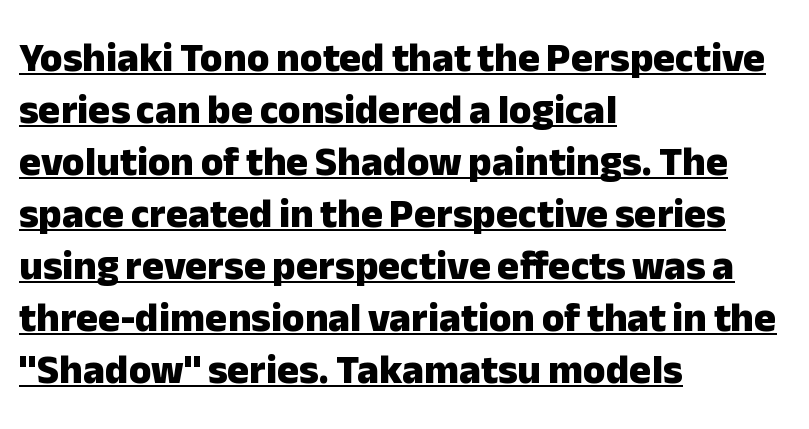
The image shows 41 px heavy sans-serif type, upright; set left-aligned, normal line spacing (1.27x), normal letter spacing, underlined; low stroke contrast and a medium x-height.
